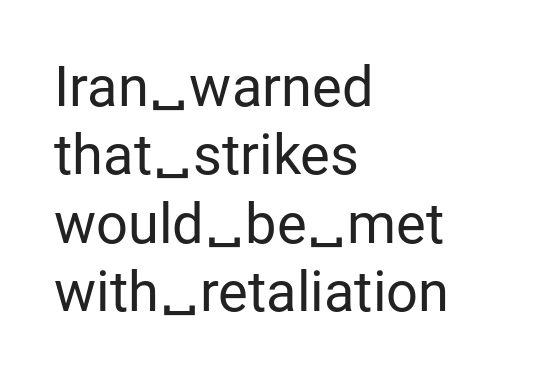
The string is rendered with underlining switched off. The paragraph shown leans on its left margin. Think of a printed novel: that variable character pitch is what you see here. A quiet, ordinary-to-light weight characterises the typeface. Notice how the stems are strictly vertical — no italics here.
